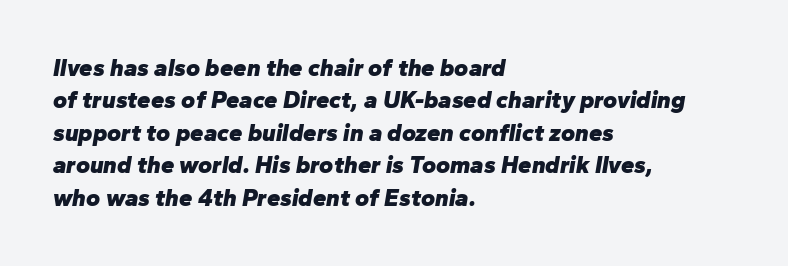
These words are printed bold, with thick strokes throughout. Unmarked baselines from the first word to the last. The paragraph has a hard left edge and a soft right edge. Nothing unusual about the tracking: characters are spaced as the font intends.
